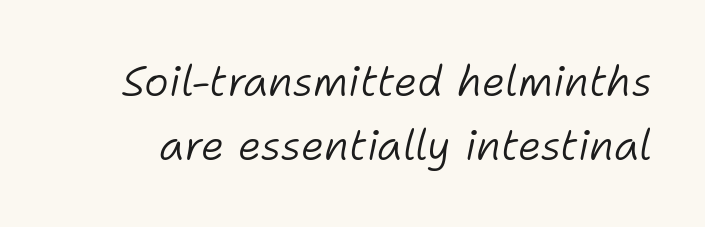
You could not count columns in this text — the font is proportionally spaced. The cut favours lightness, reaching ordinary text weight at its darkest. How would I describe the line gaps? Plain and ordinary. Nobody drew a line under any word here. The axis of the letterforms is tilted away from vertical. The letterforms sit shoulder to shoulder at normal distance.
